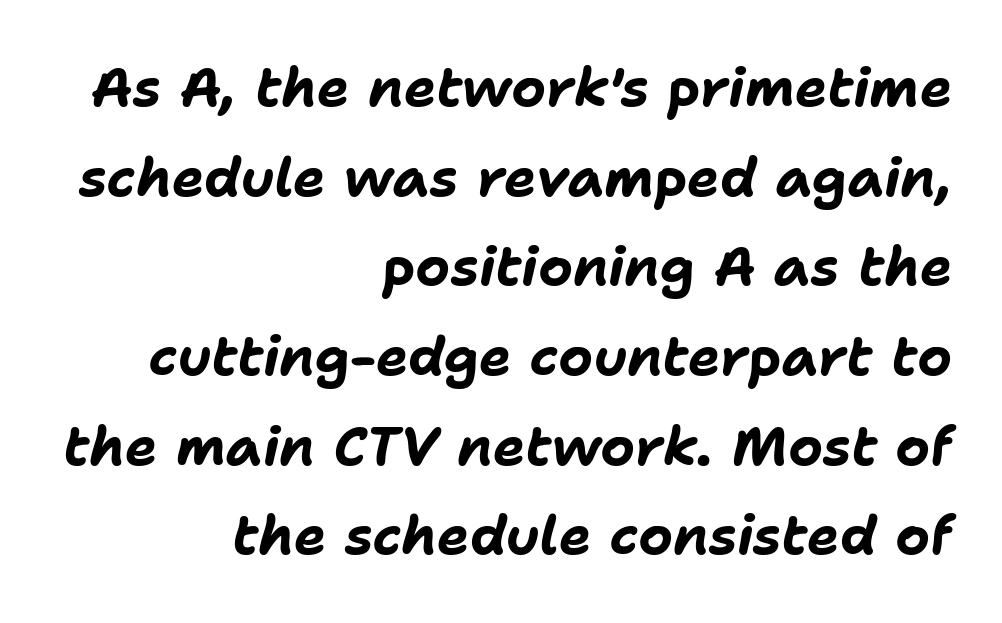
Q: Is the text bold? A: Yes.
Q: Is the text italic (slanted)? A: Yes, it leans right by about 11 degrees.
Q: Is the text underlined? A: No.
Q: How is the paragraph aligned? A: Right-aligned.
Q: Is the spacing between letters normal or unusually wide? A: Normal.
Q: Is the spacing between lines tight, normal or loose? A: Normal.
Q: Width (condensed, normal, or wide)? A: Normal.
Q: Stroke contrast? A: Low.
Q: x-height? A: Medium.
Q: Monospaced? A: No.
